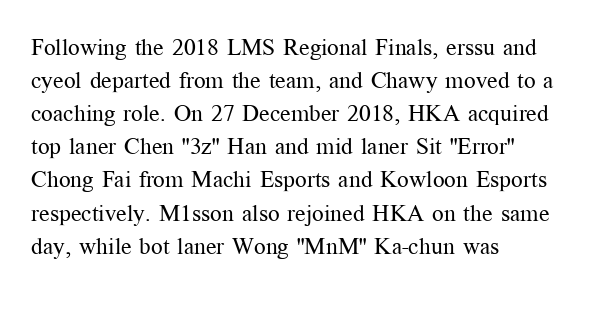
{"italic": "no", "bold": "no", "underline": "no", "align": "left", "line_spacing": "normal", "line_spacing_ratio": 1.44, "letter_spacing": "normal", "letter_spacing_em": 0.0, "glyph_px": 23}
